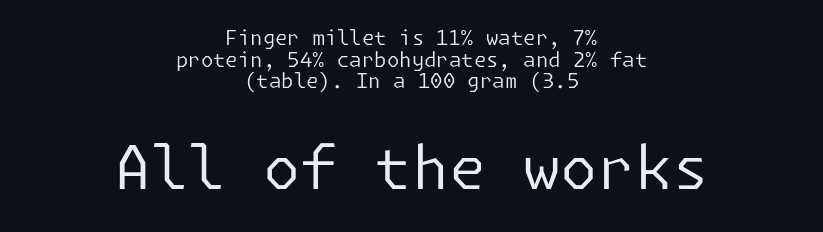
{"serif": "no", "italic": "no", "bold": "no", "weight": "regular", "width": "normal", "stroke_contrast": "low", "x_height": "medium", "underline": "no", "align": "center", "line_spacing": "tight", "line_spacing_ratio": 1.08, "letter_spacing": "normal", "letter_spacing_em": 0.0, "larger_block": "second", "size_ratio": 3.0, "glyph_px": 60}
